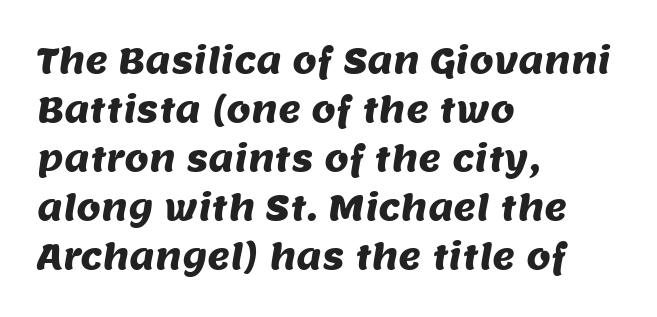
Q: Is the typeface a serif or a sans-serif typeface? A: Sans-serif.
Q: Is the text underlined? A: No.
Q: How is the paragraph aligned? A: Left-aligned.
Q: Is the spacing between letters normal or unusually wide? A: Normal.
Q: Is the spacing between lines tight, normal or loose? A: Normal.
Q: Width (condensed, normal, or wide)? A: Normal.
Q: Stroke contrast? A: Medium.
Q: x-height? A: Large.
Q: Monospaced? A: No.
